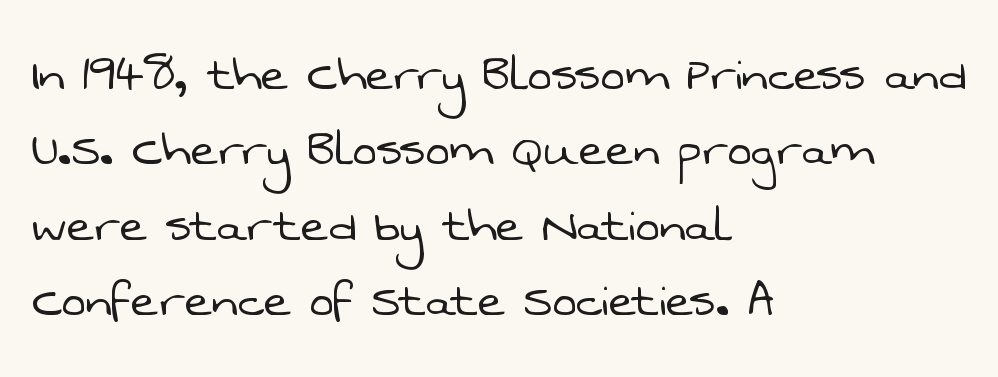
Q: Is the text bold? A: No.
Q: Is the typeface a serif or a sans-serif typeface? A: Sans-serif.
Q: Is the text underlined? A: No.
Q: How is the paragraph aligned? A: Left-aligned.
Q: Is the spacing between letters normal or unusually wide? A: Normal.
Q: Is the spacing between lines tight, normal or loose? A: Normal.
Q: Width (condensed, normal, or wide)? A: Normal.
Q: Stroke contrast? A: Low.
Q: x-height? A: Medium.
Q: Monospaced? A: No.
